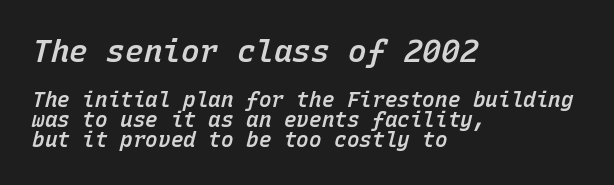
{"italic": "yes", "lean": "right", "slant_degrees": 15, "bold": "semi", "weight": "semibold", "width": "normal", "stroke_contrast": "low", "x_height": "medium", "monospaced": "yes", "underline": "no", "align": "left", "line_spacing": "tight", "line_spacing_ratio": 0.96, "letter_spacing": "normal", "letter_spacing_em": 0.0, "larger_block": "first", "size_ratio": 1.48, "glyph_px": 31}
